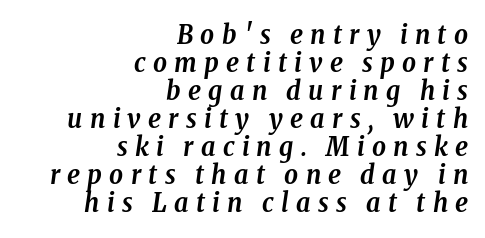
{"italic": "yes", "lean": "right", "slant_degrees": 8, "bold": "yes", "underline": "no", "align": "right", "line_spacing": "tight", "line_spacing_ratio": 1.04, "letter_spacing": "wide", "letter_spacing_em": 0.27, "glyph_px": 27}
